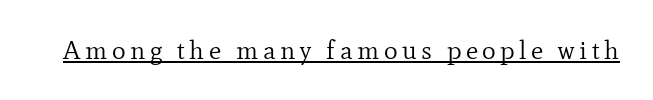
The image shows 26 px text type, upright; set underlined.
